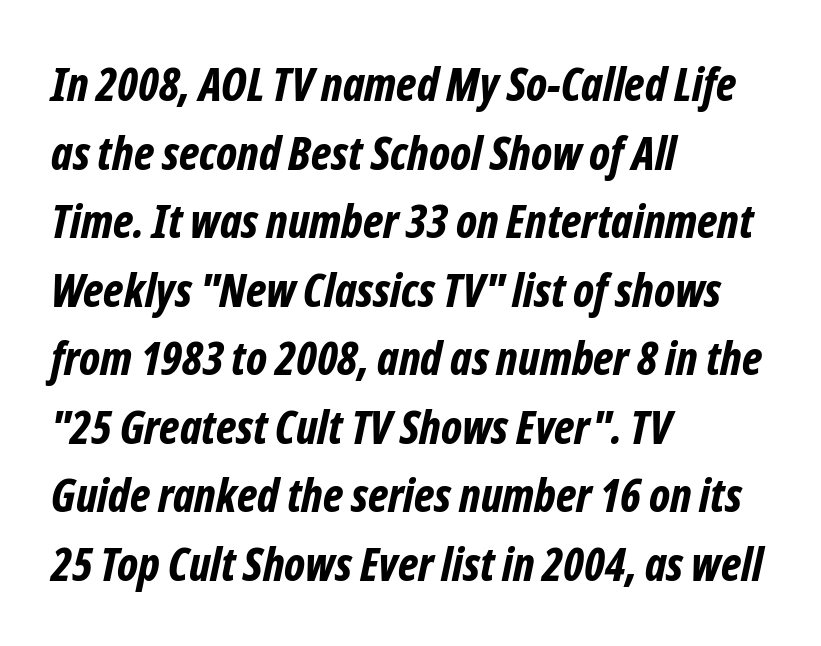
{"italic": "yes", "lean": "right", "slant_degrees": 12, "bold": "yes", "weight": "bold", "width": "condensed", "stroke_contrast": "low", "x_height": "medium", "monospaced": "no", "underline": "no", "align": "left", "line_spacing": "normal", "line_spacing_ratio": 1.49, "letter_spacing": "normal", "letter_spacing_em": 0.0, "glyph_px": 46}
